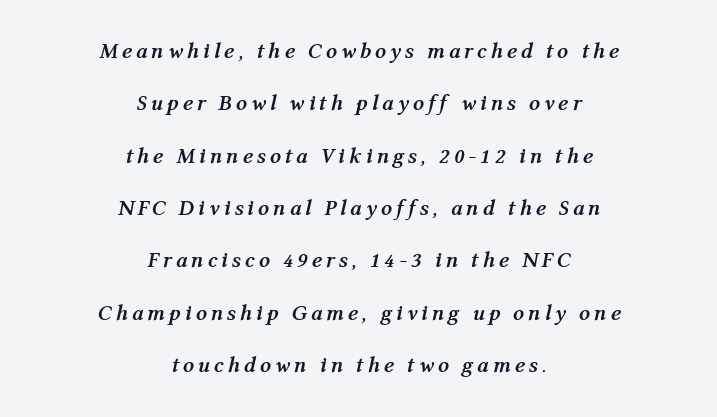
Q: Is the text bold? A: Yes.
Q: Is the text italic (slanted)? A: Yes, it leans right by about 12 degrees.
Q: Is the text underlined? A: No.
Q: How is the paragraph aligned? A: Centered.
Q: Is the spacing between lines tight, normal or loose? A: Loose.
